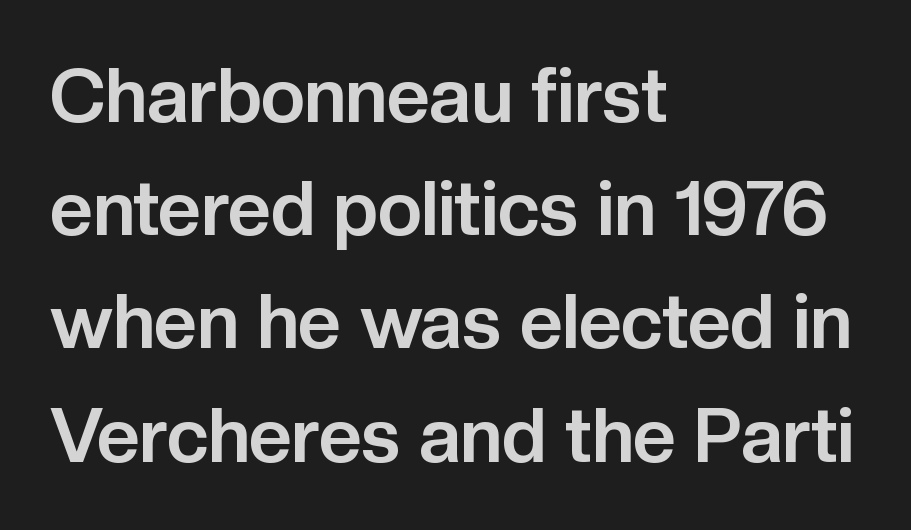
{"serif": "no", "italic": "no", "bold": "yes", "weight": "bold", "width": "normal", "stroke_contrast": "low", "x_height": "medium", "monospaced": "no", "underline": "no", "align": "left", "line_spacing": "normal", "line_spacing_ratio": 1.51, "letter_spacing": "normal", "letter_spacing_em": 0.0, "glyph_px": 75}
